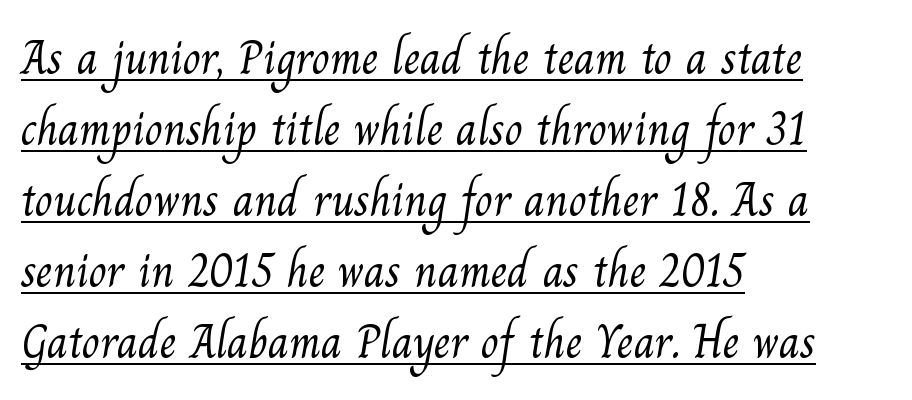
The ragged edge is on the right, which tells us the setting is flush left. The passage shown stacks its lines at a standard gap. This rendering leaves character spacing at its baseline value. The font family rendered here belongs to the serif group. The sample's only ornament is a line tracing under the words. Varying glyph widths throughout — classic text-font behaviour.
